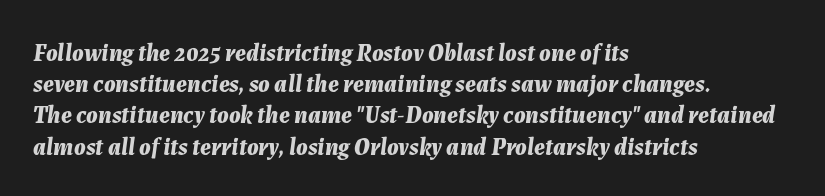
Q: Is the text bold? A: Yes.
Q: Is the text italic (slanted)? A: Yes, it leans right by about 7 degrees.
Q: Is the text underlined? A: No.
Q: How is the paragraph aligned? A: Left-aligned.
Q: Is the spacing between letters normal or unusually wide? A: Normal.
Q: Is the spacing between lines tight, normal or loose? A: Normal.
